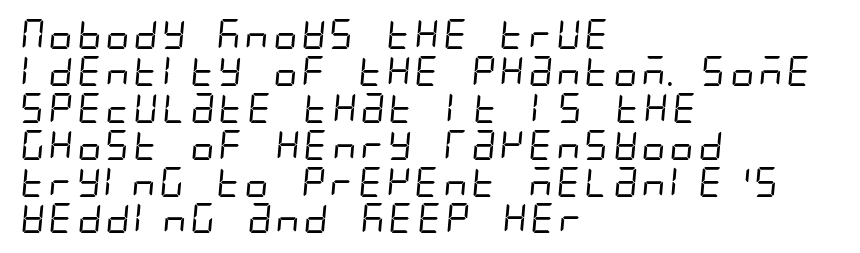
{"serif": "no", "bold": "no", "weight": "regular", "width": "condensed", "stroke_contrast": "low", "x_height": "large", "underline": "no", "align": "left", "line_spacing_ratio": 1.23, "letter_spacing": "normal", "letter_spacing_em": 0.0, "glyph_px": 30}
